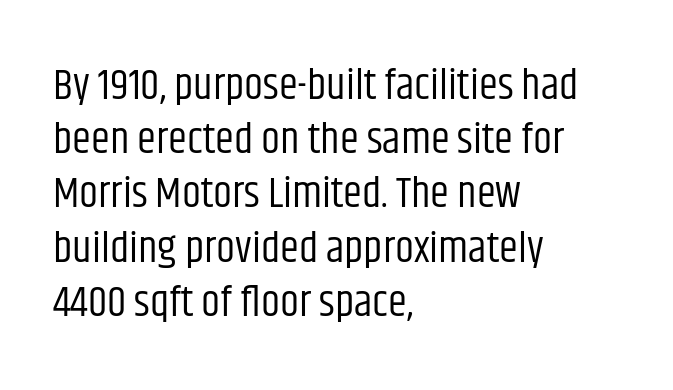
The font family rendered here belongs to the sans-serif group. Inter-character spacing is left at the font's built-in metrics. The string is rendered with underlining switched off. The space between consecutive lines is moderate.
